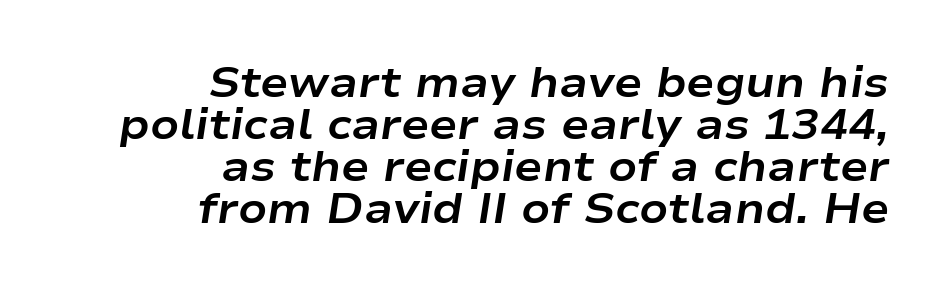
{"italic": "yes", "lean": "right", "slant_degrees": 9, "bold": "yes", "weight": "bold", "width": "wide", "stroke_contrast": "low", "x_height": "medium", "monospaced": "no", "underline": "no", "align": "right", "line_spacing": "tight", "line_spacing_ratio": 1.0, "letter_spacing": "normal", "letter_spacing_em": 0.0, "glyph_px": 42}
